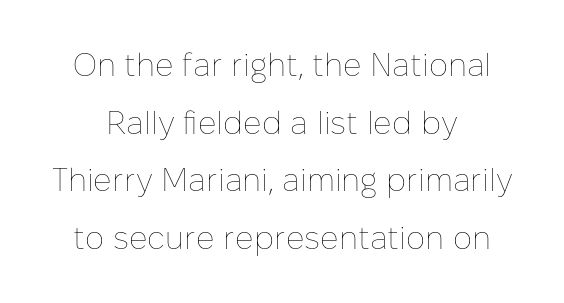
The image shows 32 px thin type, upright; set centered, line spacing 1.8x, normal letter spacing, not underlined; low stroke contrast and a medium x-height.
